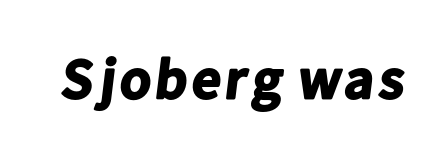
Note the varied advance widths — an 'i' is clearly narrower than an 'm'. No feet cap the strokes, marking this as sans-serif type. Heavy-handed strokes throughout: this text is bold. How are the letters spaced? Ordinarily, with no added tracking.
